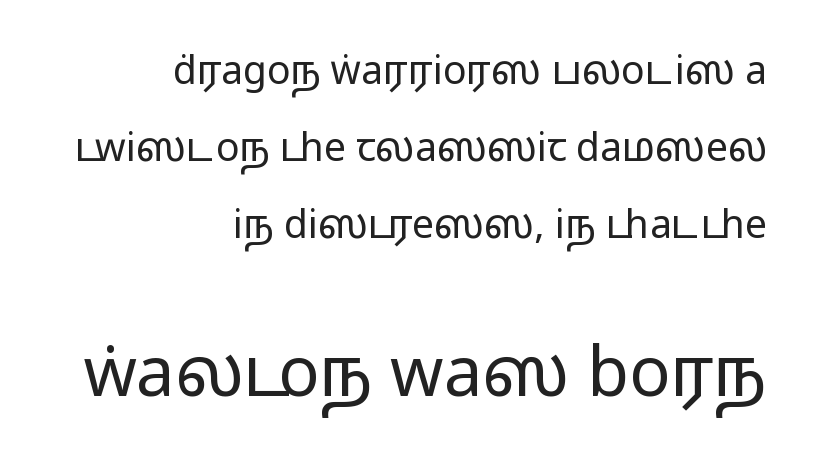
{"serif": "no", "italic": "no", "width": "wide", "stroke_contrast": "medium", "monospaced": "no", "underline": "no", "align": "right", "line_spacing": "loose", "line_spacing_ratio": 1.97, "letter_spacing": "normal", "letter_spacing_em": 0.0, "larger_block": "second", "size_ratio": 1.74, "glyph_px": 68}
